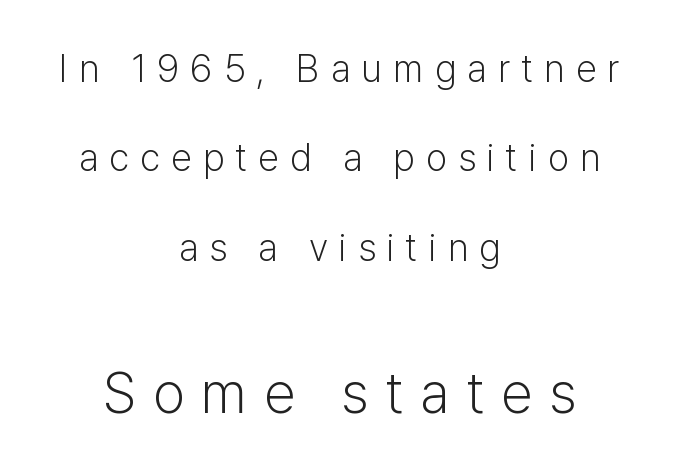
The image shows 57 px light sans-serif type, upright; set centered, loose line spacing (2.35x), unusually wide letter spacing (+0.29 em), not underlined; the second (bottom) block is 1.5x larger; low stroke contrast and a medium x-height.
